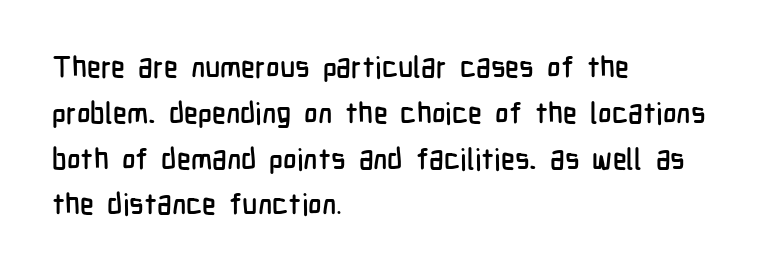
{"serif": "no", "italic": "no", "width": "condensed", "stroke_contrast": "low", "x_height": "medium", "monospaced": "no", "underline": "no", "align": "left", "line_spacing": "normal", "line_spacing_ratio": 1.58, "letter_spacing": "normal", "letter_spacing_em": 0.0, "glyph_px": 29}
